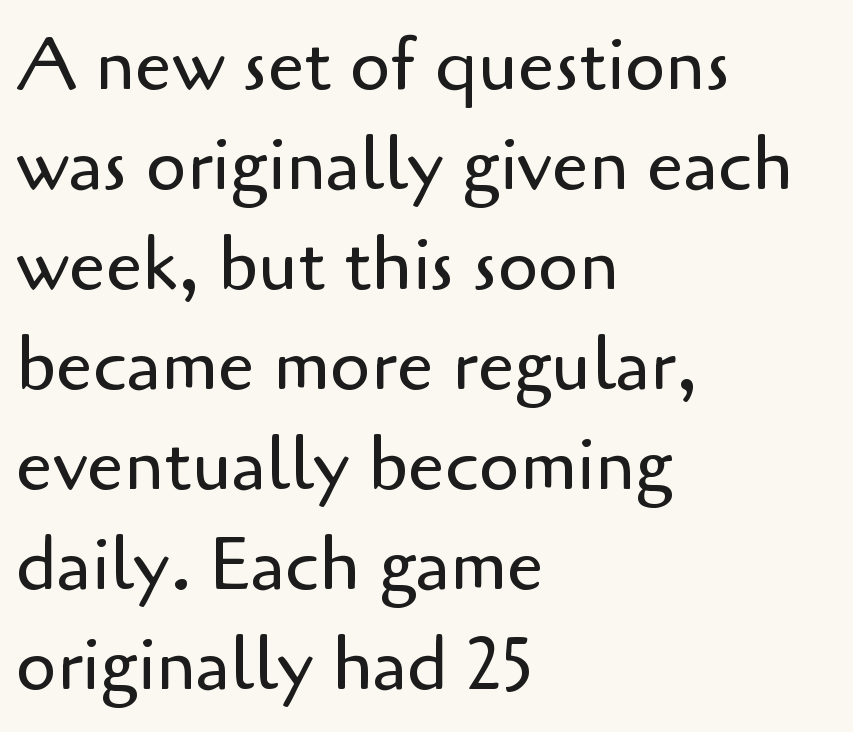
{"serif": "no", "italic": "no", "bold": "no", "weight": "regular", "width": "normal", "stroke_contrast": "low", "x_height": "small", "monospaced": "no", "underline": "no", "align": "left", "line_spacing": "normal", "line_spacing_ratio": 1.37, "letter_spacing": "normal", "letter_spacing_em": 0.0, "glyph_px": 73}
